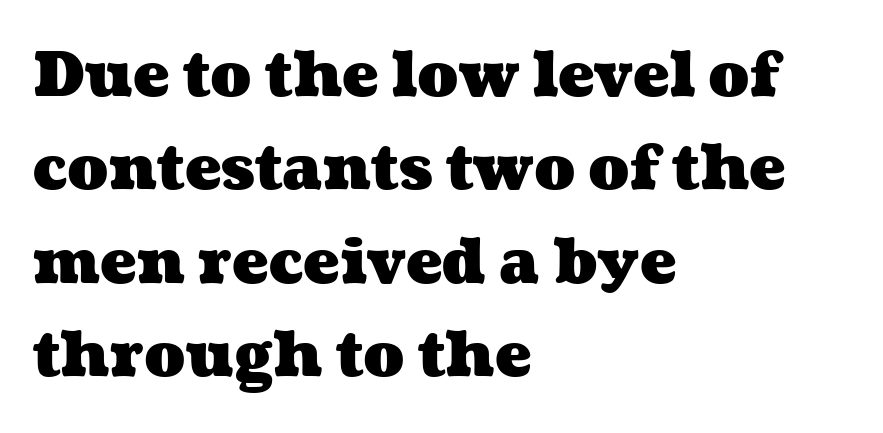
Q: Is the text bold? A: Yes.
Q: Is the text underlined? A: No.
Q: How is the paragraph aligned? A: Left-aligned.
Q: Is the spacing between letters normal or unusually wide? A: Normal.
Q: Is the spacing between lines tight, normal or loose? A: Normal.
Q: Width (condensed, normal, or wide)? A: Wide.
Q: Stroke contrast? A: Medium.
Q: x-height? A: Medium.
Q: Monospaced? A: No.
